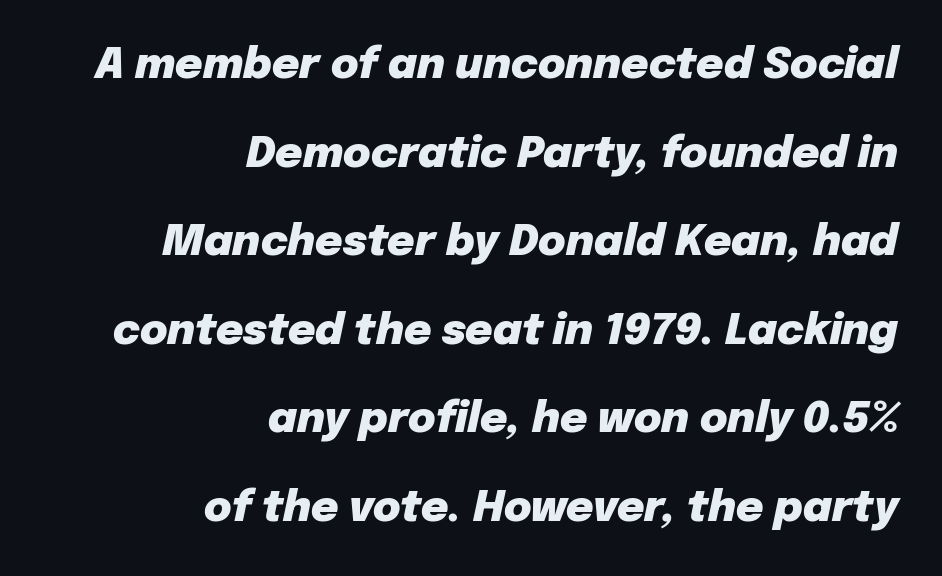
The image shows 42 px heavy type, italic (leaning right); set right-aligned, loose line spacing (2.11x), normal letter spacing, not underlined; low stroke contrast and a medium x-height.
